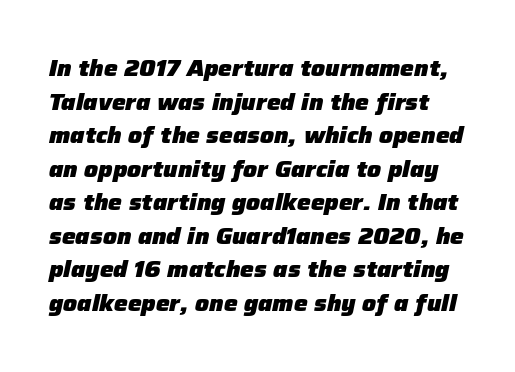
{"italic": "yes", "lean": "right", "slant_degrees": 12, "bold": "yes", "underline": "no", "line_spacing": "normal", "line_spacing_ratio": 1.46, "letter_spacing": "normal", "letter_spacing_em": 0.0, "glyph_px": 23}
